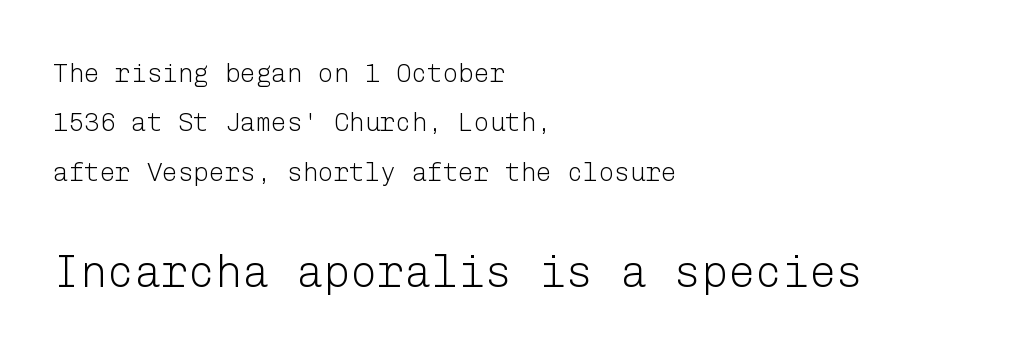
This is sans-serif lettering, the kind often seen on screens and signage. Style check: upright. Plain, unruled lines of type. Is this a heavy cut? Hardly; it is regular or lighter. Vertically, the passage feels expansive, rows floating well apart.
